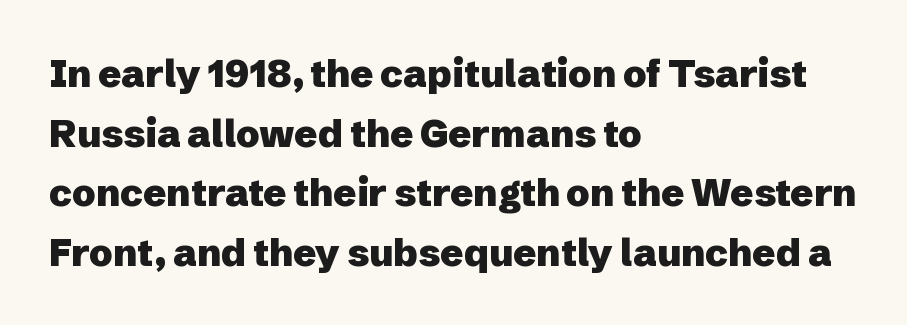
{"serif": "no", "italic": "no", "bold": "yes", "weight": "heavy", "width": "normal", "stroke_contrast": "low", "x_height": "medium", "monospaced": "no", "underline": "no", "align": "left", "line_spacing": "normal", "line_spacing_ratio": 1.57, "letter_spacing": "normal", "letter_spacing_em": 0.0, "glyph_px": 38}
